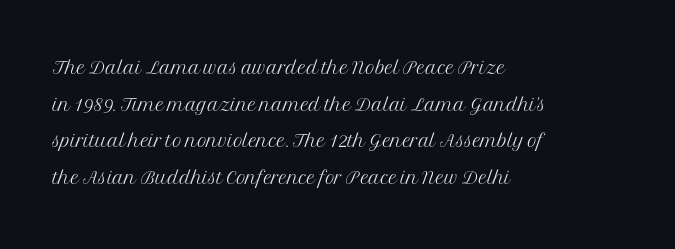
In CSS terms this would be text-align: left. The words here are not underlined. The font is comparable to plain body text, perhaps lighter. The vertical gap from one line to the next is medium. Compared with typical body copy, the letter spacing here is the same.
